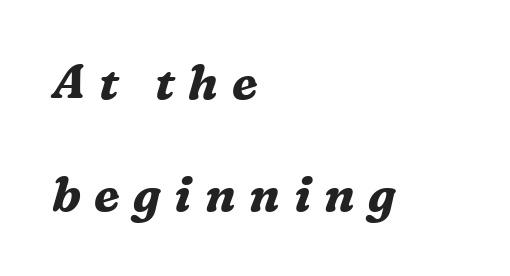
Q: Is the text bold? A: Yes.
Q: Is the text italic (slanted)? A: Yes, it leans right by about 16 degrees.
Q: Is the typeface a serif or a sans-serif typeface? A: Serif.
Q: Is the text underlined? A: No.
Q: How is the paragraph aligned? A: Left-aligned.
Q: Is the spacing between letters normal or unusually wide? A: Unusually wide.
Q: Is the spacing between lines tight, normal or loose? A: Loose.
Q: Width (condensed, normal, or wide)? A: Normal.
Q: Stroke contrast? A: Medium.
Q: x-height? A: Medium.
Q: Monospaced? A: No.
